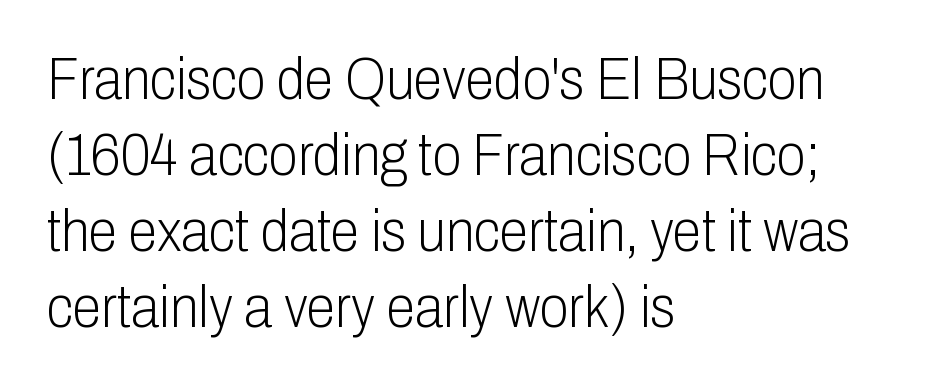
The image shows 59 px light, condensed sans-serif type, upright; set left-aligned, normal line spacing (1.29x), normal letter spacing, not underlined; low stroke contrast and a medium x-height.
